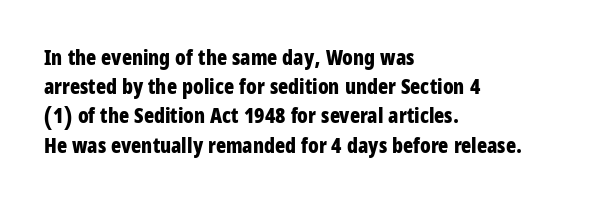
Q: Is the text bold? A: Yes.
Q: Is the text italic (slanted)? A: No, it is upright.
Q: Is the text underlined? A: No.
Q: How is the paragraph aligned? A: Left-aligned.
Q: Is the spacing between letters normal or unusually wide? A: Normal.
Q: Is the spacing between lines tight, normal or loose? A: Normal.
